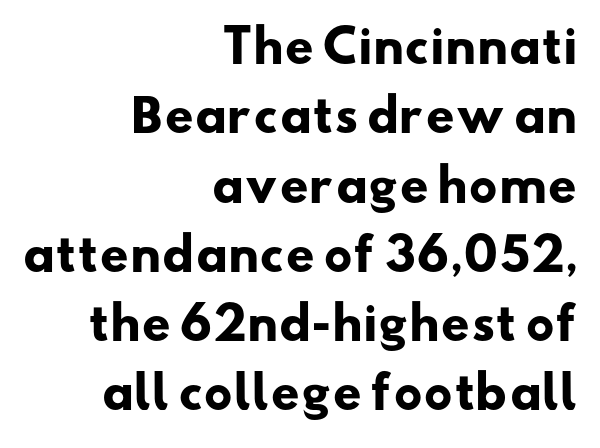
Decoration check: the copy has no underline. The line-height multiplier appears to be the usual default. You could call the tracking neutral — neither tight nor loose. Is the type bold? Yes — the strokes are clearly thick and heavy.
